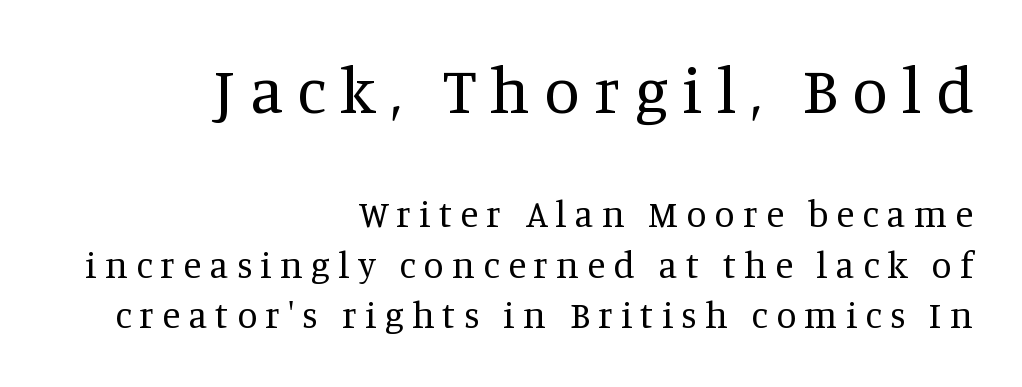
The image shows 65 px regular-weight serif type, upright; set right-aligned, normal line spacing (1.37x), unusually wide letter spacing (+0.22 em), not underlined; the first (top) block is 1.76x larger; medium stroke contrast and a large x-height.
